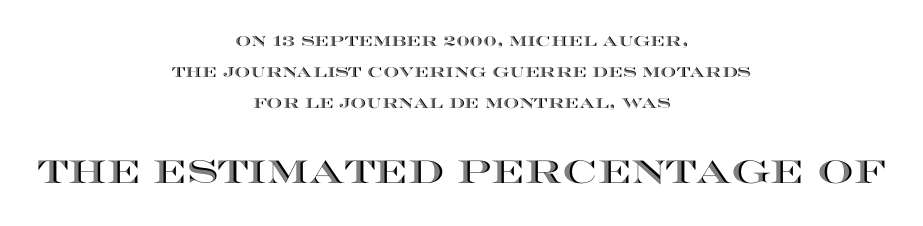
{"italic": "no", "width": "wide", "x_height": "large", "monospaced": "no", "underline": "no", "align": "center", "line_spacing": "loose", "line_spacing_ratio": 2.22, "letter_spacing": "normal", "letter_spacing_em": 0.0, "larger_block": "second", "size_ratio": 2.29, "glyph_px": 32}
